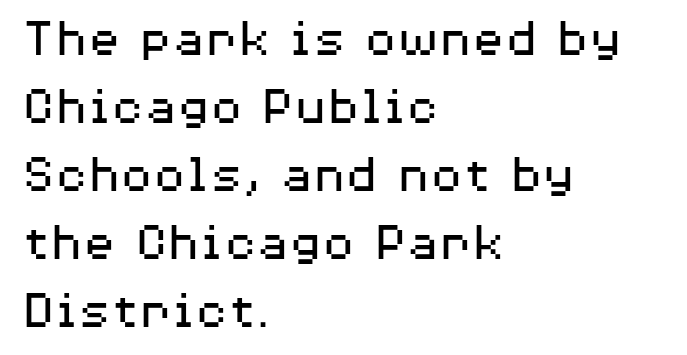
The image shows 54 px regular-weight, wide sans-serif type, upright; set left-aligned, normal line spacing (1.26x), normal letter spacing, not underlined; medium stroke contrast and a medium x-height.
